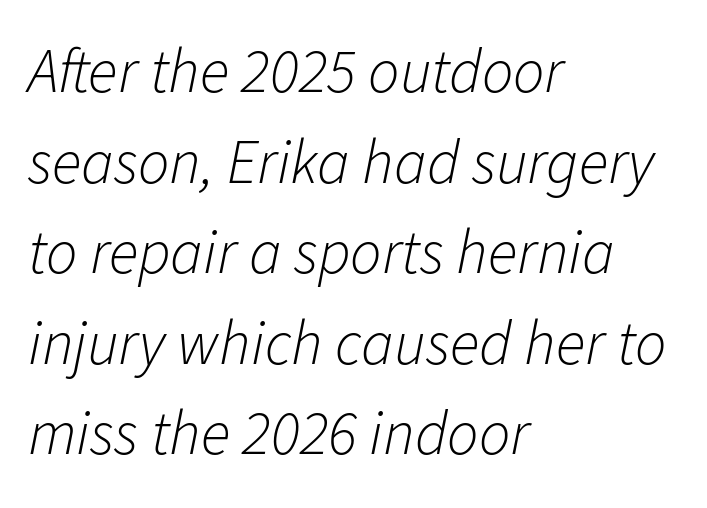
The image shows 62 px light type, italic (leaning right); set left-aligned, normal line spacing (1.46x), normal letter spacing, not underlined; low stroke contrast and a medium x-height.
